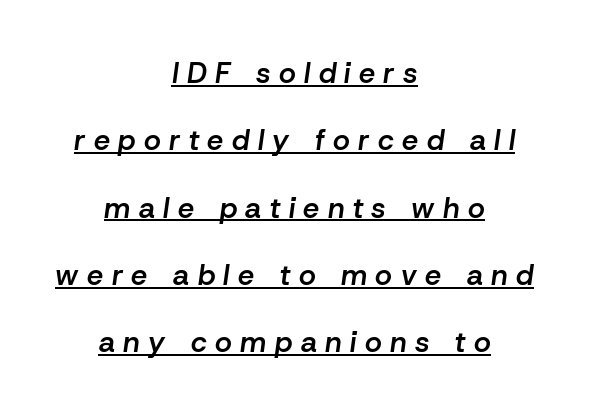
Think of a printed novel: that variable character pitch is what you see here. Baseline-to-baseline distance is far greater than the letter height. Words appear elongated and porous because spacing is wide. Underline: present.
